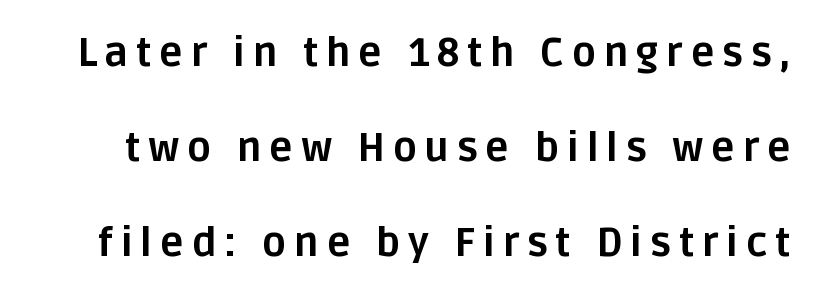
The image shows 40 px bold sans-serif type, upright; set loose line spacing (2.37x), not underlined; low stroke contrast and a large x-height.
